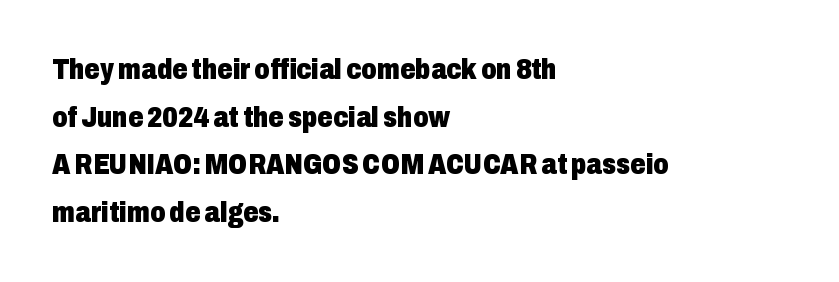
The image shows 30 px heavy, condensed sans-serif type, upright; set left-aligned, normal line spacing (1.59x), normal letter spacing, not underlined; low stroke contrast and a medium x-height.
